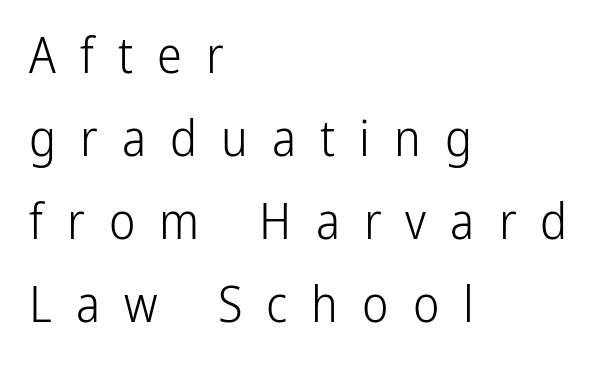
{"serif": "no", "italic": "no", "bold": "no", "weight": "light", "width": "condensed", "stroke_contrast": "low", "x_height": "medium", "monospaced": "no", "underline": "no", "align": "left", "line_spacing": "normal", "line_spacing_ratio": 1.66, "letter_spacing": "wide", "letter_spacing_em": 0.48, "glyph_px": 50}
